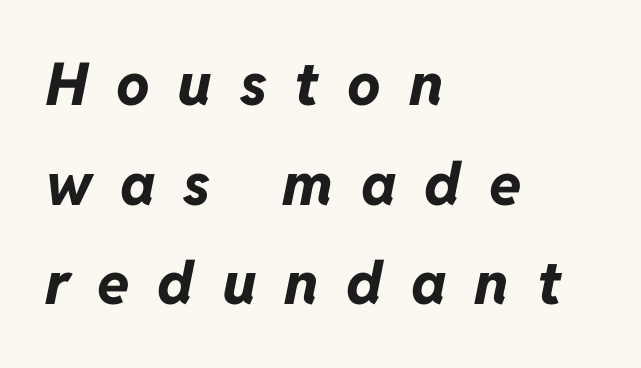
The image shows 59 px bold type, italic (leaning right); set left-aligned, normal line spacing (1.69x), unusually wide letter spacing (+0.47 em), not underlined; low stroke contrast and a medium x-height.
